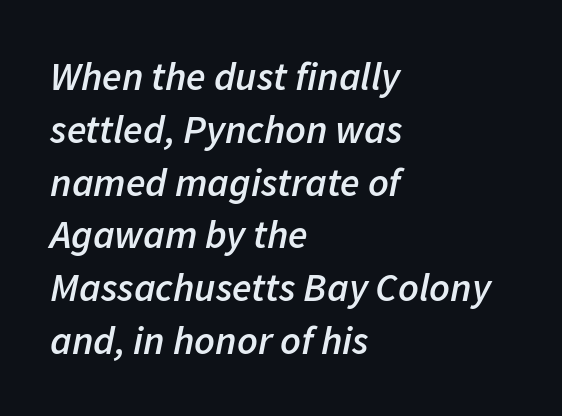
Caption: standard tracking, unaltered. Notice how descenders clear the ascenders below comfortably — that's standard leading. A bit beefed up — I'd call it semibold rather than bold. The glyphs look as if they've been sheared to an angle.
